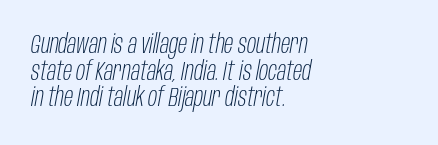
{"italic": "yes", "lean": "right", "slant_degrees": 10, "bold": "no", "underline": "no", "align": "left", "line_spacing": "tight", "line_spacing_ratio": 0.99, "letter_spacing": "normal", "letter_spacing_em": 0.0, "glyph_px": 27}
